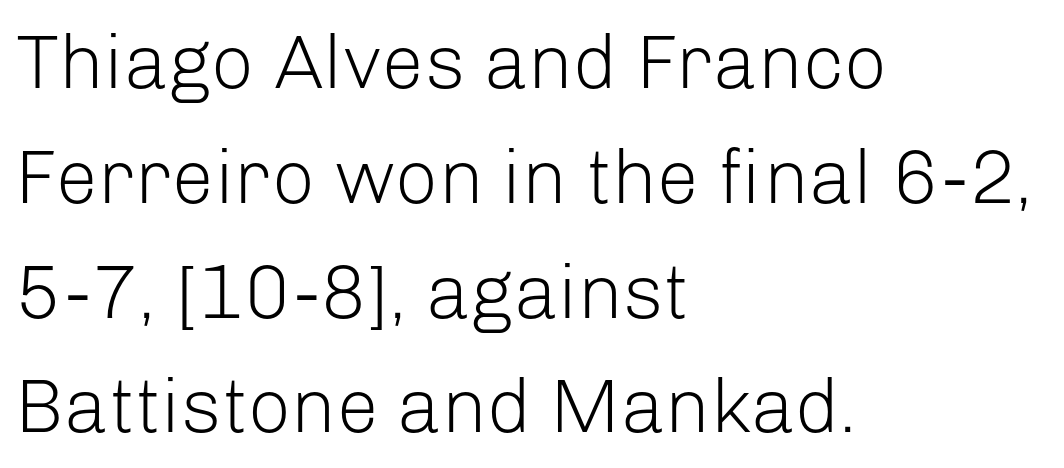
Q: Is the text bold? A: No.
Q: Is the text italic (slanted)? A: No, it is upright.
Q: Is the typeface a serif or a sans-serif typeface? A: Sans-serif.
Q: Is the text underlined? A: No.
Q: How is the paragraph aligned? A: Left-aligned.
Q: Is the spacing between letters normal or unusually wide? A: Normal.
Q: Is the spacing between lines tight, normal or loose? A: Normal.
Q: Width (condensed, normal, or wide)? A: Normal.
Q: Stroke contrast? A: Low.
Q: x-height? A: Medium.
Q: Monospaced? A: No.
